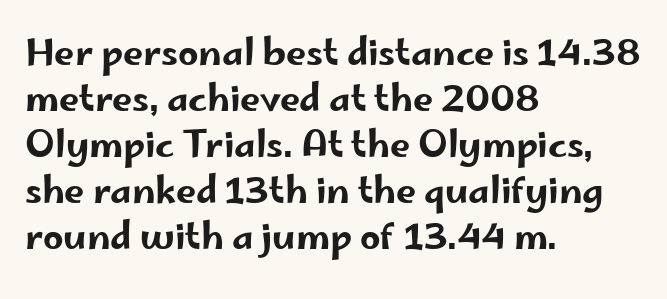
The image shows 36 px wide sans-serif type, upright; set left-aligned, normal line spacing (1.28x), normal letter spacing, not underlined; low stroke contrast and a small x-height.
